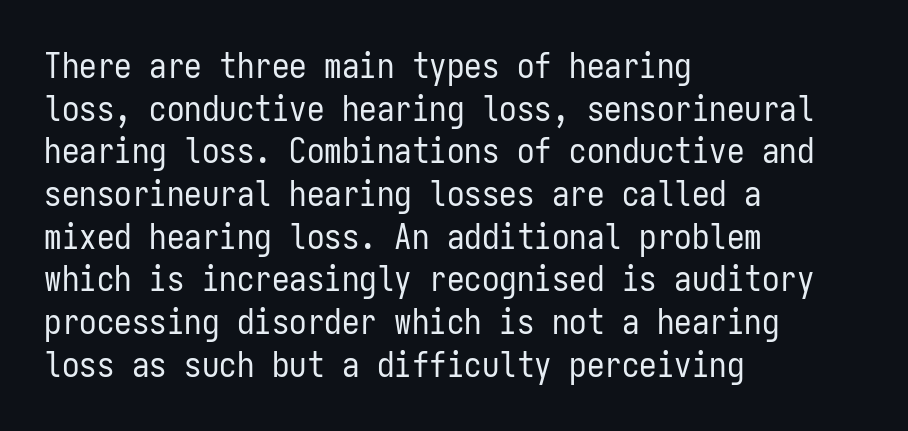
Q: Is the text bold? A: No.
Q: Is the text italic (slanted)? A: No, it is upright.
Q: Is the typeface a serif or a sans-serif typeface? A: Sans-serif.
Q: Is the text underlined? A: No.
Q: How is the paragraph aligned? A: Left-aligned.
Q: Is the spacing between letters normal or unusually wide? A: Normal.
Q: Width (condensed, normal, or wide)? A: Condensed.
Q: Stroke contrast? A: Low.
Q: x-height? A: Medium.
Q: Monospaced? A: Yes.
